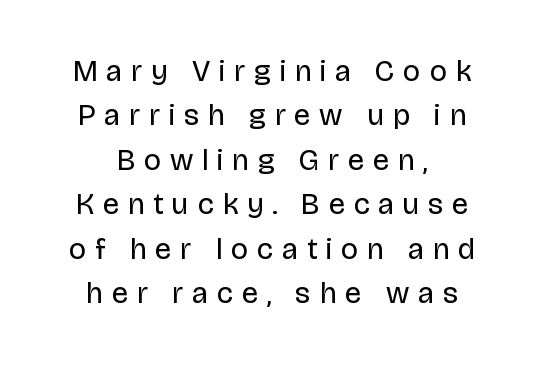
The face used here is proportionally spaced, like ordinary book or web type. These lines sit exactly where default settings would place them. The glyphs are unaccompanied by any horizontal stroke below them. The rendering inserts visible extra space after every character.
